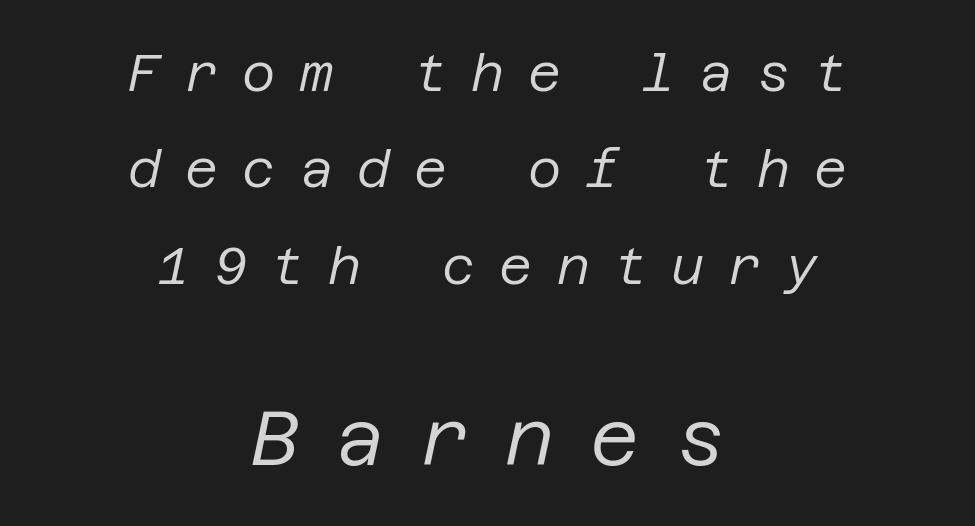
Does the copy run flush right? No — it is centered line by line. Observe the wide spacing: letters keep a clear distance from each other. The text carries the slant typical of an italic or oblique font. The baseline area is clear.
